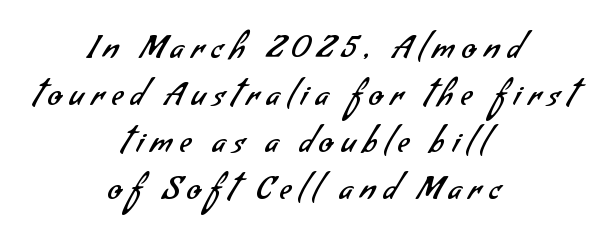
{"serif": "no", "bold": "no", "weight": "regular", "width": "normal", "stroke_contrast": "low", "x_height": "small", "monospaced": "no", "underline": "no", "align": "center", "line_spacing": "normal", "line_spacing_ratio": 1.47, "letter_spacing": "wide", "letter_spacing_em": 0.24, "glyph_px": 32}
